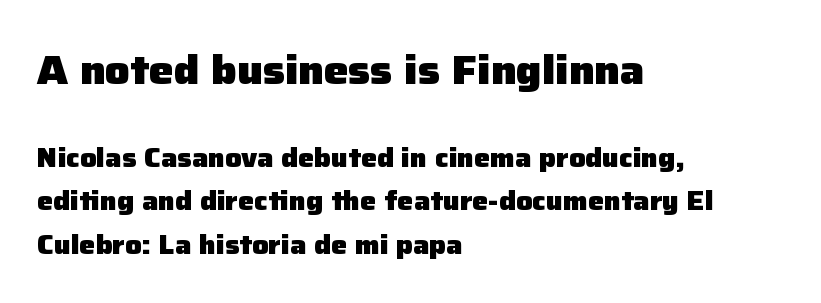
Q: Is the text bold? A: Yes.
Q: Is the text italic (slanted)? A: No, it is upright.
Q: Is the typeface a serif or a sans-serif typeface? A: Sans-serif.
Q: Is the text underlined? A: No.
Q: How is the paragraph aligned? A: Left-aligned.
Q: Is the spacing between letters normal or unusually wide? A: Normal.
Q: Is the spacing between lines tight, normal or loose? A: Normal.
Q: Which block of text is set in a larger size, the first (top) or the second (bottom)? A: The first (top) one.
Q: Width (condensed, normal, or wide)? A: Normal.
Q: Stroke contrast? A: Low.
Q: x-height? A: Medium.
Q: Monospaced? A: No.
